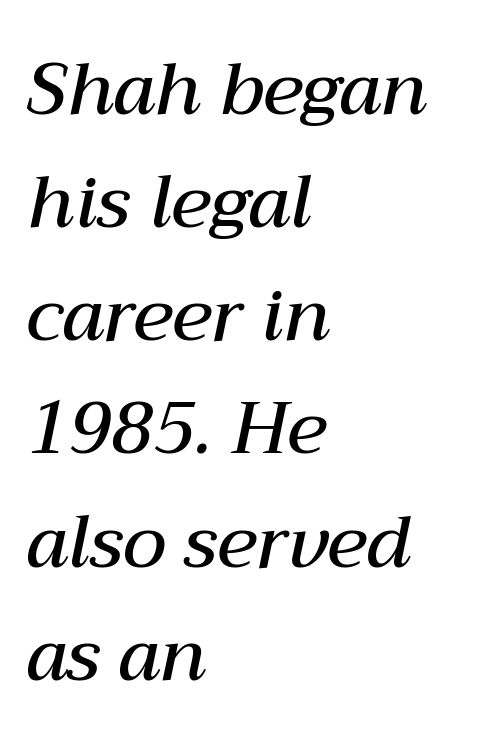
{"italic": "yes", "lean": "right", "slant_degrees": 12, "bold": "semi", "weight": "semibold", "width": "normal", "stroke_contrast": "medium", "x_height": "medium", "monospaced": "no", "underline": "no", "align": "left", "line_spacing": "normal", "line_spacing_ratio": 1.55, "letter_spacing": "normal", "letter_spacing_em": 0.0, "glyph_px": 73}
